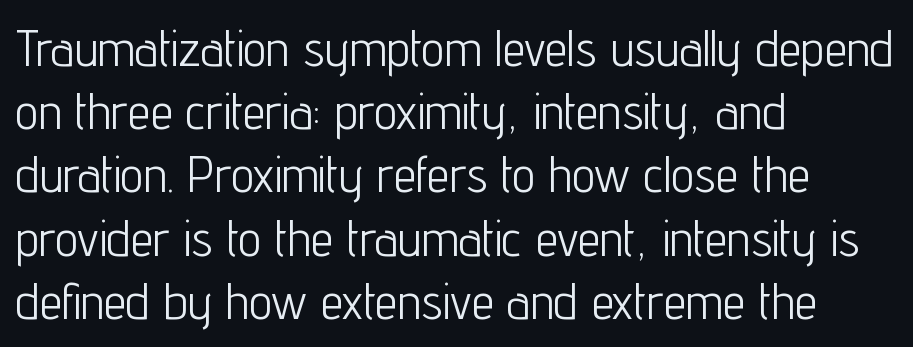
{"serif": "no", "italic": "no", "bold": "no", "weight": "light", "width": "condensed", "stroke_contrast": "low", "x_height": "medium", "monospaced": "no", "underline": "no", "align": "left", "line_spacing_ratio": 1.24, "letter_spacing": "normal", "letter_spacing_em": 0.0, "glyph_px": 51}
